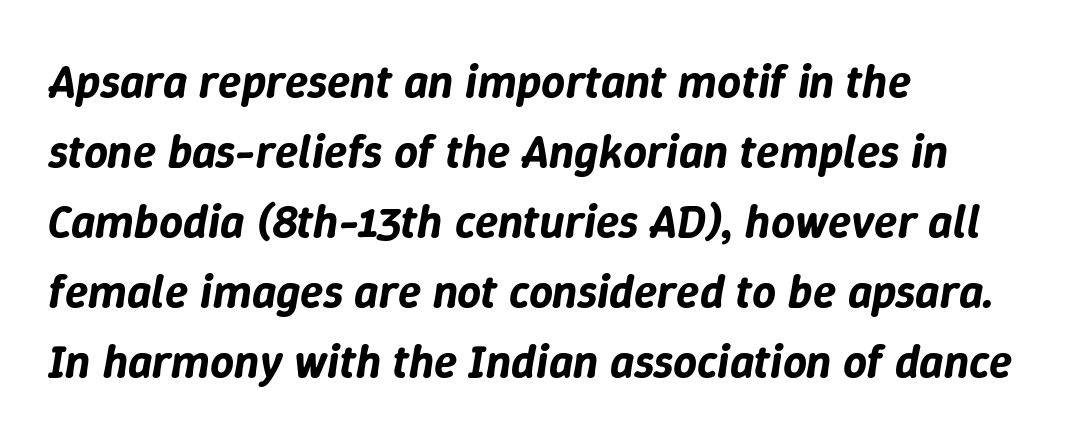
Q: Is the text italic (slanted)? A: Yes, it leans right by about 9 degrees.
Q: Is the text underlined? A: No.
Q: How is the paragraph aligned? A: Left-aligned.
Q: Is the spacing between letters normal or unusually wide? A: Normal.
Q: Is the spacing between lines tight, normal or loose? A: Normal.
Q: Width (condensed, normal, or wide)? A: Normal.
Q: Stroke contrast? A: Low.
Q: x-height? A: Medium.
Q: Monospaced? A: No.
